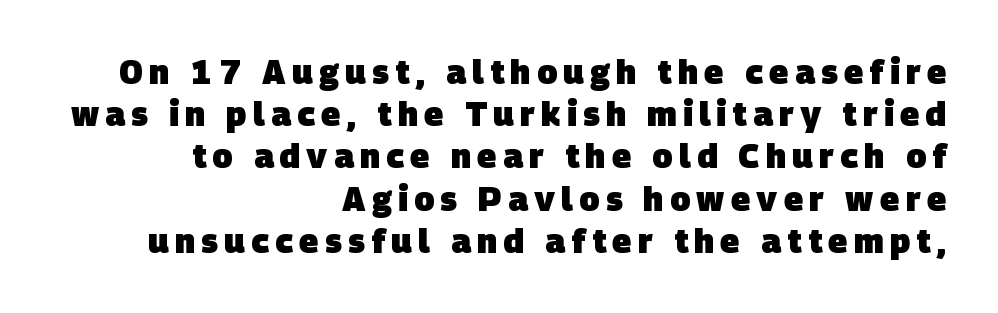
Looks like regular typesetting: each glyph gets only the width it needs. The glyphs are unaccompanied by any horizontal stroke below them. Regular leading. These lines are set flush right with a ragged left edge.
